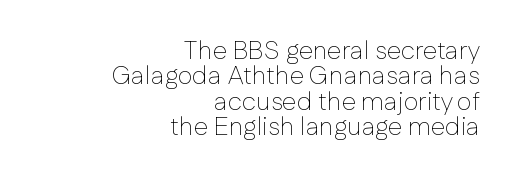
The image shows 26 px text type, upright; set right-aligned, tight line spacing (0.98x), normal letter spacing, not underlined.
